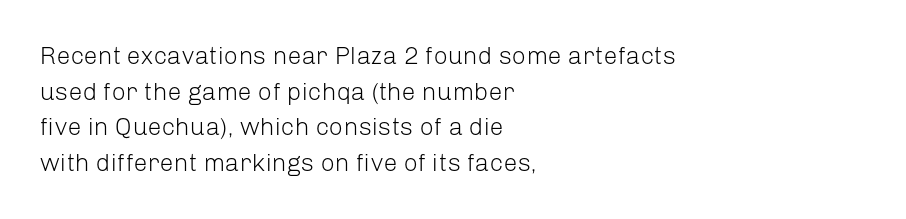
Q: Is the text bold? A: No.
Q: Is the text italic (slanted)? A: No, it is upright.
Q: Is the text underlined? A: No.
Q: How is the paragraph aligned? A: Left-aligned.
Q: Is the spacing between letters normal or unusually wide? A: Normal.
Q: Is the spacing between lines tight, normal or loose? A: Normal.
